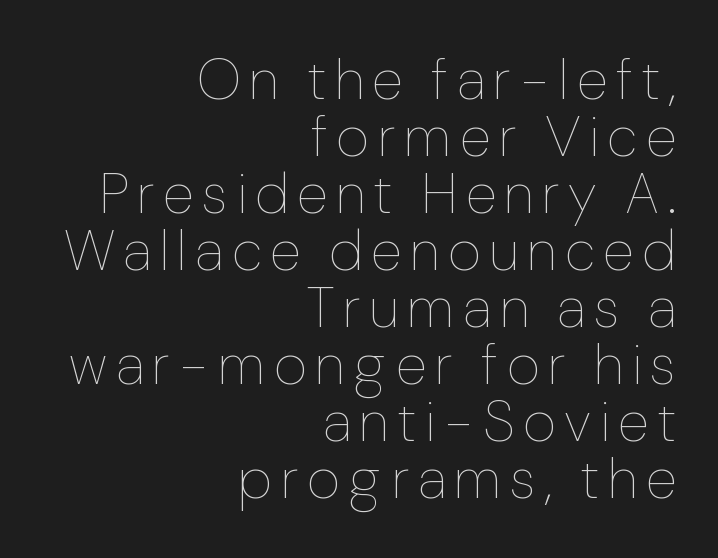
{"italic": "no", "bold": "no", "weight": "thin", "width": "normal", "stroke_contrast": "low", "x_height": "medium", "monospaced": "no", "underline": "no", "align": "right", "line_spacing": "tight", "line_spacing_ratio": 1.0, "glyph_px": 57}
